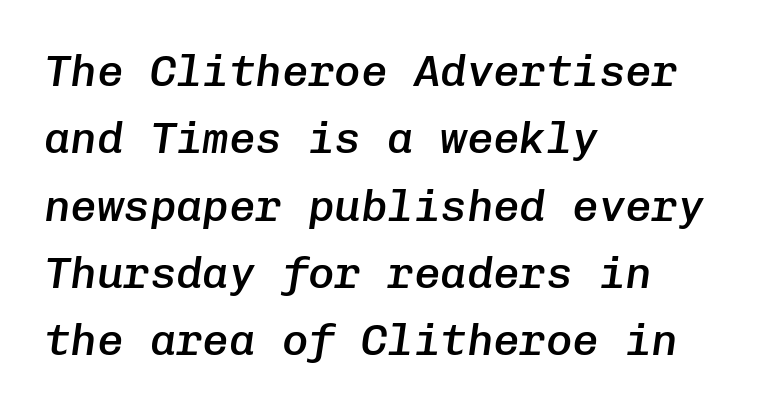
The image shows 44 px semibold type, italic (leaning right), monospaced; set left-aligned, normal line spacing (1.53x), normal letter spacing, not underlined; low stroke contrast and a medium x-height.
